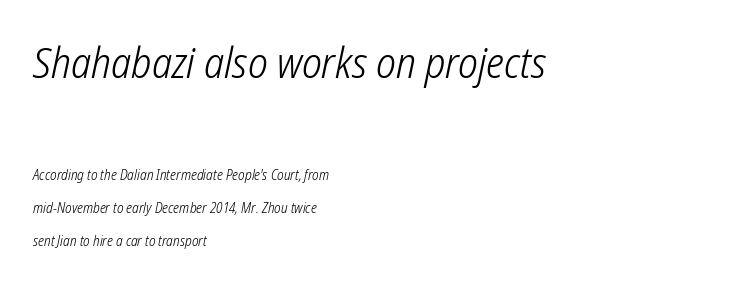
The image shows 42 px light, condensed sans-serif type; set left-aligned, loose line spacing (2.35x), normal letter spacing, not underlined; the first (top) block is 3.0x larger; low stroke contrast and a medium x-height.
